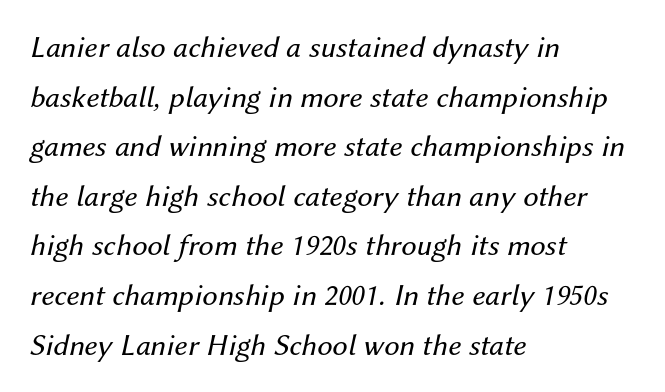
Q: Is the text bold? A: No.
Q: Is the text italic (slanted)? A: Yes, it leans right by about 12 degrees.
Q: Is the text underlined? A: No.
Q: How is the paragraph aligned? A: Left-aligned.
Q: Is the spacing between letters normal or unusually wide? A: Normal.
Q: Is the spacing between lines tight, normal or loose? A: Normal.
Q: Width (condensed, normal, or wide)? A: Normal.
Q: Stroke contrast? A: Medium.
Q: x-height? A: Medium.
Q: Monospaced? A: No.
